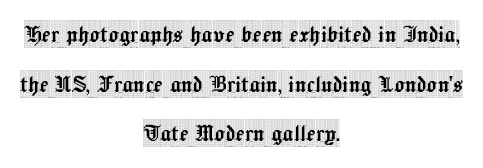
{"italic": "no", "underline": "no", "align": "center", "line_spacing_ratio": 1.84, "letter_spacing": "normal", "letter_spacing_em": 0.0, "glyph_px": 27}
